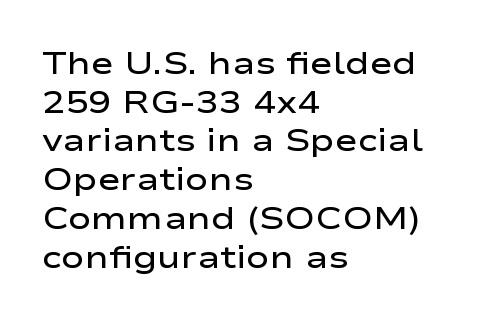
These lines are rendered in a variable-pitch font. Bare-footed words on every line. This sample keeps an unexceptional amount of space between lines. The passage shown is semibold, sitting just below true bold. Posture: upright roman. Nothing unusual about the tracking: characters are spaced as the font intends.
